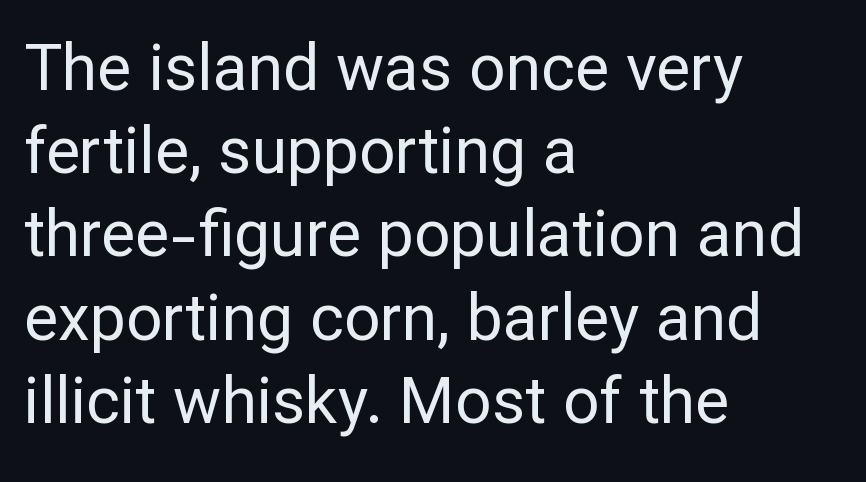
The image shows 64 px regular-weight sans-serif type, upright; set left-aligned, normal line spacing (1.3x), normal letter spacing, not underlined; low stroke contrast and a medium x-height.
